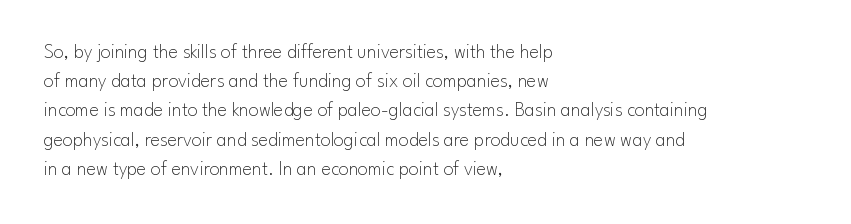
Q: Is the text bold? A: No.
Q: Is the text italic (slanted)? A: No, it is upright.
Q: Is the text underlined? A: No.
Q: How is the paragraph aligned? A: Left-aligned.
Q: Is the spacing between letters normal or unusually wide? A: Normal.
Q: Is the spacing between lines tight, normal or loose? A: Normal.
